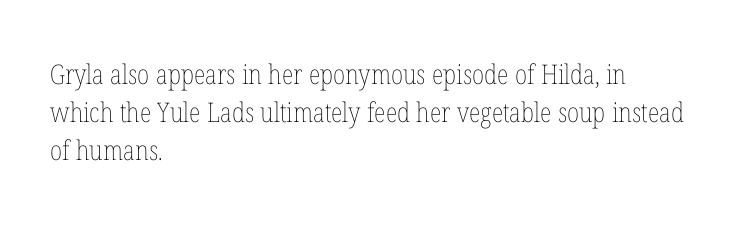
Q: Is the text bold? A: No.
Q: Is the text italic (slanted)? A: No, it is upright.
Q: Is the text underlined? A: No.
Q: How is the paragraph aligned? A: Left-aligned.
Q: Is the spacing between letters normal or unusually wide? A: Normal.
Q: Is the spacing between lines tight, normal or loose? A: Normal.
